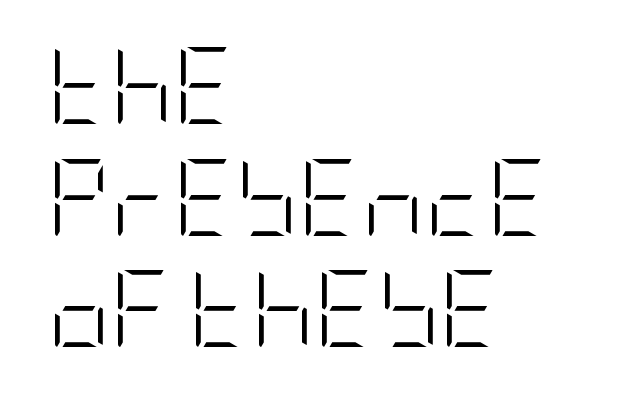
{"serif": "no", "italic": "no", "bold": "no", "weight": "light", "width": "condensed", "stroke_contrast": "low", "x_height": "large", "underline": "no", "align": "left", "line_spacing": "normal", "line_spacing_ratio": 1.45, "letter_spacing": "normal", "letter_spacing_em": 0.0, "glyph_px": 77}
